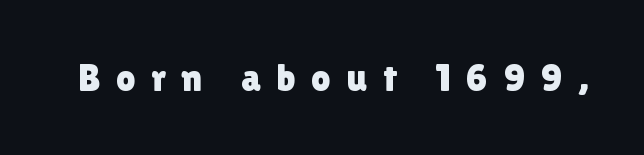
Q: Is the text italic (slanted)? A: No, it is upright.
Q: Is the typeface a serif or a sans-serif typeface? A: Sans-serif.
Q: Is the text underlined? A: No.
Q: Is the spacing between letters normal or unusually wide? A: Unusually wide.
Q: Width (condensed, normal, or wide)? A: Normal.
Q: Stroke contrast? A: Low.
Q: x-height? A: Medium.
Q: Monospaced? A: No.
